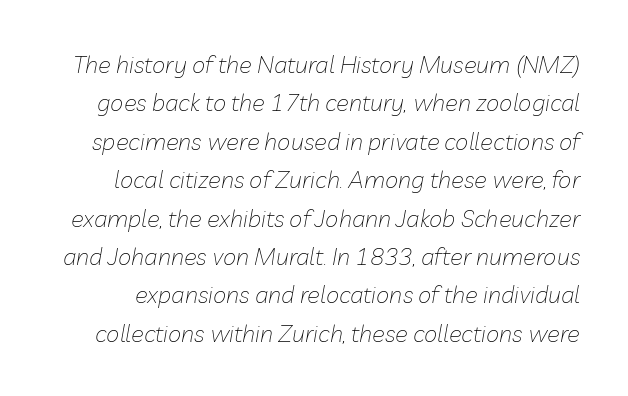
Q: Is the text bold? A: No.
Q: Is the text italic (slanted)? A: Yes, it leans right by about 10 degrees.
Q: Is the text underlined? A: No.
Q: Is the spacing between letters normal or unusually wide? A: Normal.
Q: Is the spacing between lines tight, normal or loose? A: Normal.
